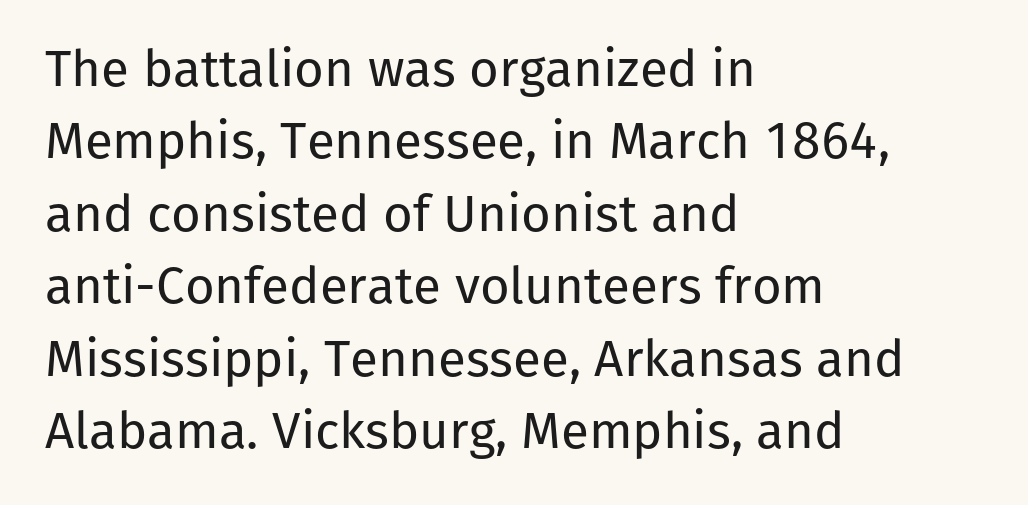
{"serif": "no", "italic": "no", "bold": "no", "weight": "regular", "width": "normal", "stroke_contrast": "low", "x_height": "medium", "monospaced": "no", "underline": "no", "align": "left", "line_spacing": "normal", "line_spacing_ratio": 1.42, "letter_spacing": "normal", "letter_spacing_em": 0.0, "glyph_px": 51}
